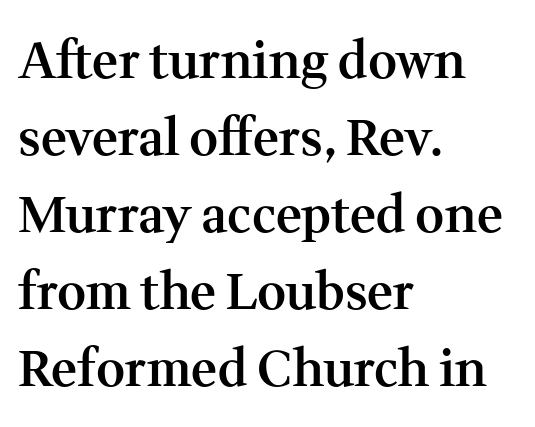
The image shows 50 px semibold serif type, upright; set left-aligned, normal line spacing (1.54x), normal letter spacing, not underlined; medium stroke contrast and a medium x-height.
